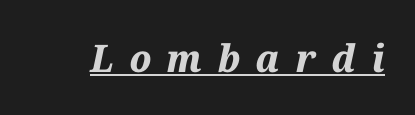
{"italic": "yes", "lean": "right", "slant_degrees": 12, "bold": "yes", "weight": "bold", "width": "normal", "stroke_contrast": "medium", "x_height": "medium", "monospaced": "no", "underline": "yes", "letter_spacing": "wide", "letter_spacing_em": 0.4, "glyph_px": 38}
